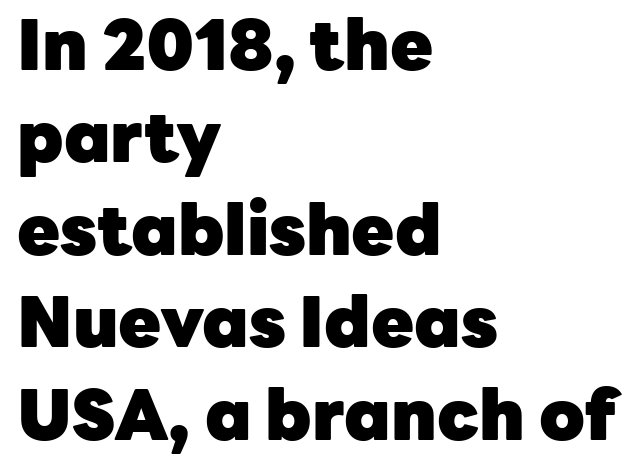
Regular leading. The tracking reads as untouched default to a designer's eye. A typesetter would mark this as roman, not italic. The passage shown is typed in a proportional face where columns would drift. Notice how thick the strokes are: this is what a full bold looks like. Beneath every word, the page is bare.
